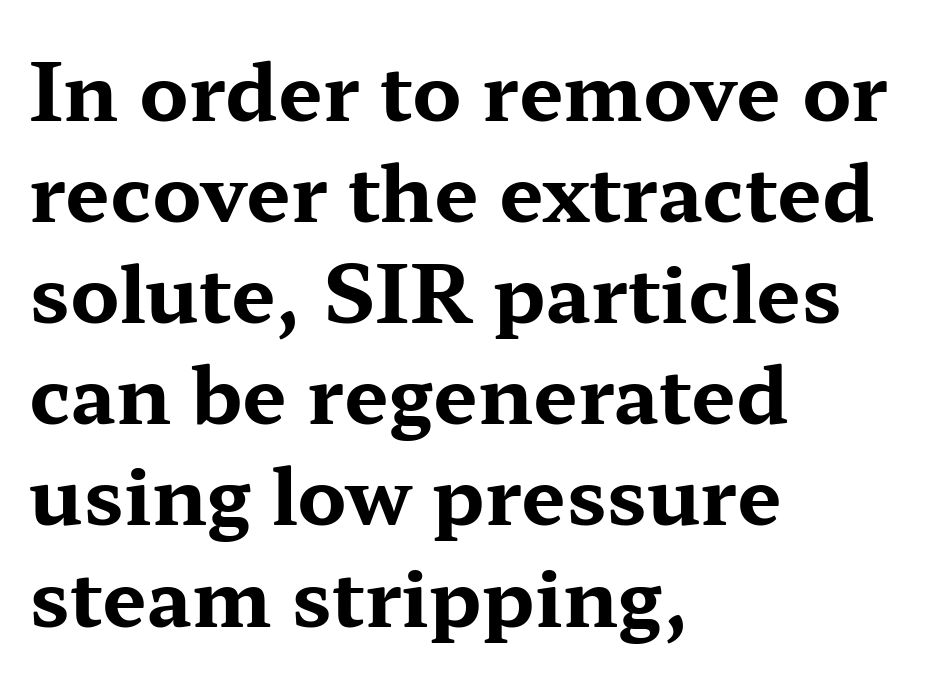
Q: Is the text bold? A: Yes.
Q: Is the text italic (slanted)? A: No, it is upright.
Q: Is the typeface a serif or a sans-serif typeface? A: Serif.
Q: Is the text underlined? A: No.
Q: How is the paragraph aligned? A: Left-aligned.
Q: Is the spacing between letters normal or unusually wide? A: Normal.
Q: Is the spacing between lines tight, normal or loose? A: Normal.
Q: Width (condensed, normal, or wide)? A: Wide.
Q: Stroke contrast? A: Medium.
Q: x-height? A: Medium.
Q: Monospaced? A: No.
